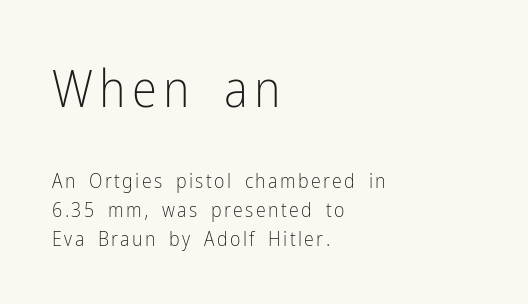
{"serif": "no", "italic": "no", "bold": "no", "weight": "light", "width": "condensed", "stroke_contrast": "low", "x_height": "medium", "monospaced": "no", "underline": "no", "align": "left", "line_spacing": "normal", "line_spacing_ratio": 1.44, "larger_block": "first", "size_ratio": 2.55, "glyph_px": 51}
